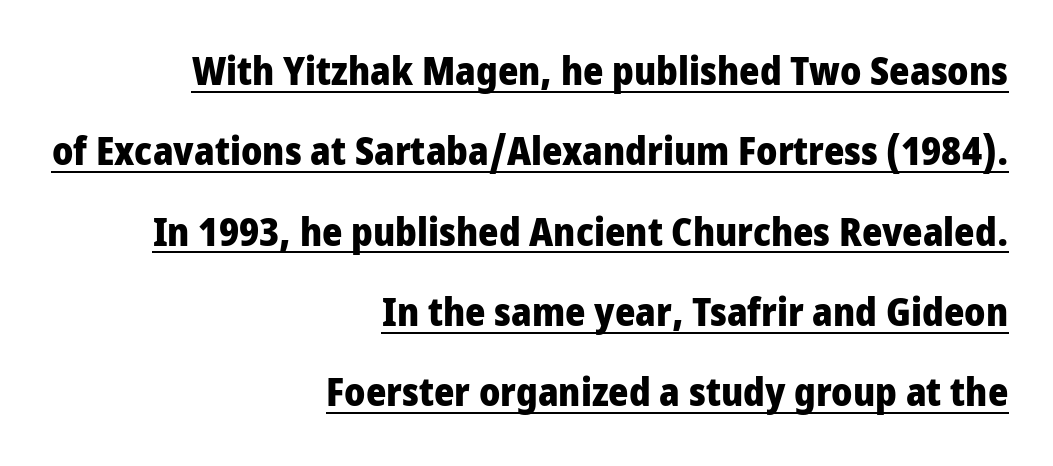
Caption: multi-line text, flush right, ragged left. The rendering shows plain stroke endings on the letterforms — a sans-serif design. You could not count columns in this text — the font is proportionally spaced. Notice how thick the strokes are: this is what a full bold looks like.
